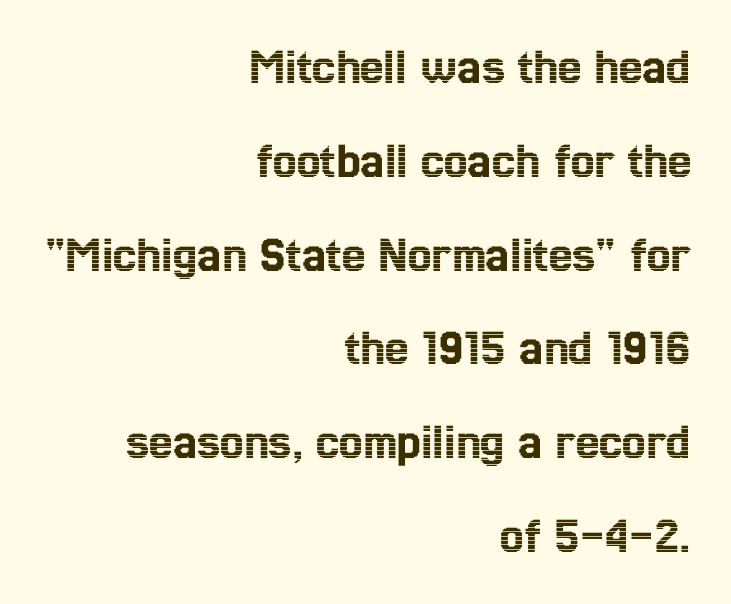
The image shows 53 px condensed type, upright; set right-aligned, line spacing 1.77x, normal letter spacing, not underlined; a medium x-height.
